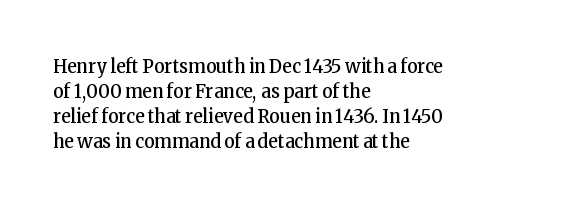
Q: Is the text bold? A: No.
Q: Is the text italic (slanted)? A: No, it is upright.
Q: Is the text underlined? A: No.
Q: How is the paragraph aligned? A: Left-aligned.
Q: Is the spacing between letters normal or unusually wide? A: Normal.
Q: Is the spacing between lines tight, normal or loose? A: Normal.
